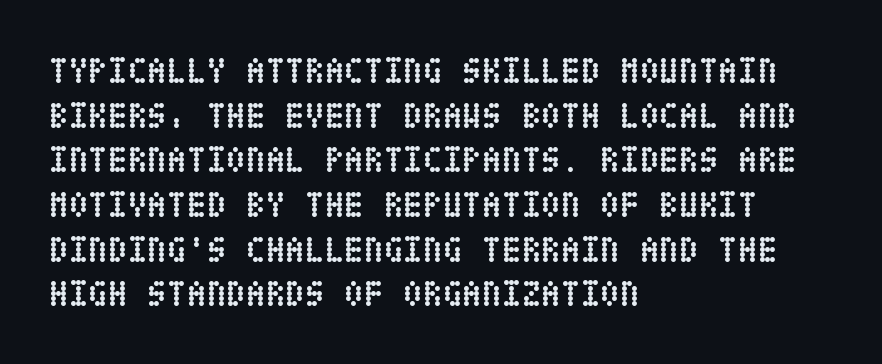
Each glyph is drawn with heavy, bold strokes. This rendering leaves character spacing at its baseline value. This rendering uses left alignment, leaving the right contour irregular. Does the lettering tilt? It doesn't — this is upright. Descender tails drop into unmarked territory.
